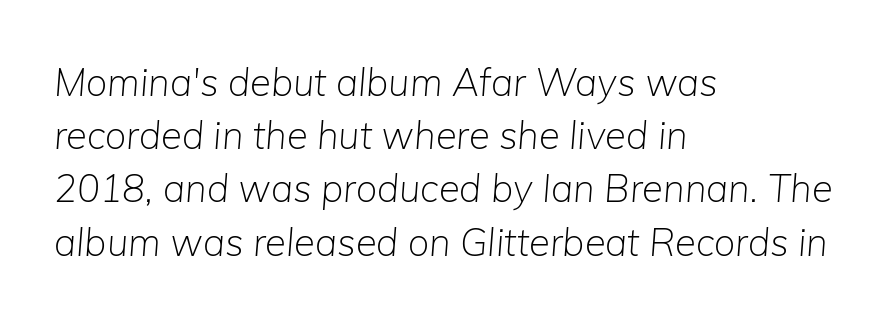
The image shows 38 px light type, italic (leaning right); set left-aligned, normal line spacing (1.4x), normal letter spacing, not underlined; low stroke contrast and a medium x-height.
